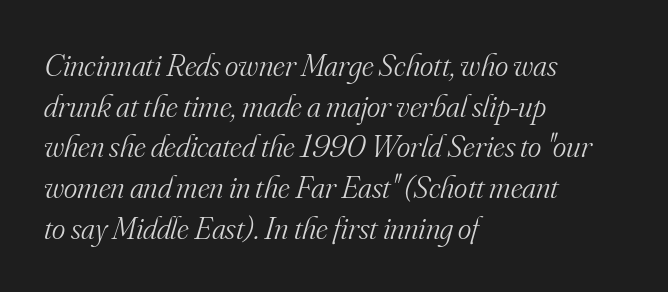
{"serif": "yes", "italic": "yes", "lean": "right", "slant_degrees": 16, "bold": "no", "weight": "light", "width": "normal", "stroke_contrast": "medium", "x_height": "small", "monospaced": "no", "underline": "no", "align": "left", "line_spacing": "normal", "line_spacing_ratio": 1.27, "letter_spacing": "normal", "letter_spacing_em": 0.0, "glyph_px": 32}
